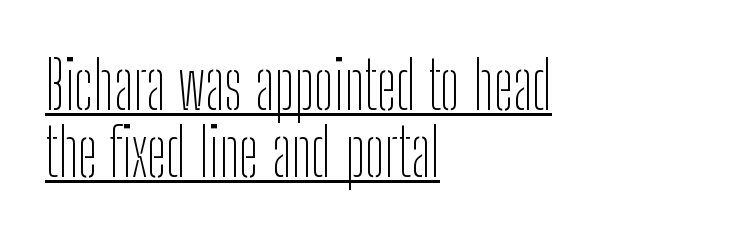
The passage shown is typed in a proportional face where columns would drift. These lines keep a tight, regular rhythm from letter to letter. Leftover space on each line is placed entirely after the last word. This block would grow much taller if given ordinary leading; it's compressed now. Quick note: not italic, upright.
